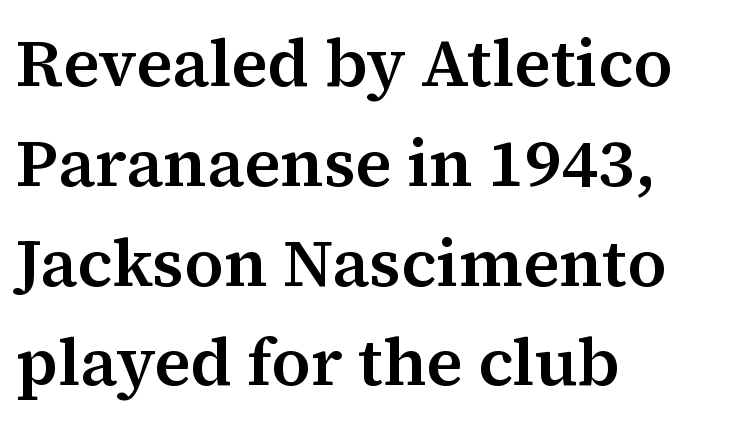
Q: Is the text italic (slanted)? A: No, it is upright.
Q: Is the typeface a serif or a sans-serif typeface? A: Serif.
Q: Is the text underlined? A: No.
Q: How is the paragraph aligned? A: Left-aligned.
Q: Is the spacing between letters normal or unusually wide? A: Normal.
Q: Is the spacing between lines tight, normal or loose? A: Normal.
Q: Width (condensed, normal, or wide)? A: Normal.
Q: Stroke contrast? A: Medium.
Q: x-height? A: Medium.
Q: Monospaced? A: No.
